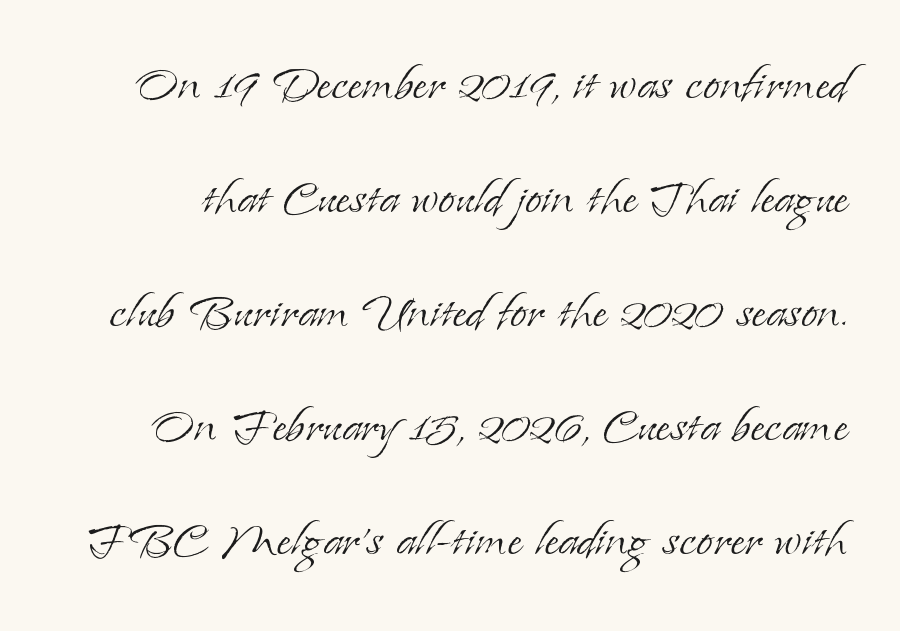
A typesetter would call this zero additional tracking. Horizontal bands of white between lines are thick stripes. Varying glyph widths throughout — classic text-font behaviour. The letters carry serifs — small finishing strokes at the ends of their stems. The strokes carry an ordinary text weight at most. Glance below the letters and you will spot only blank space.
